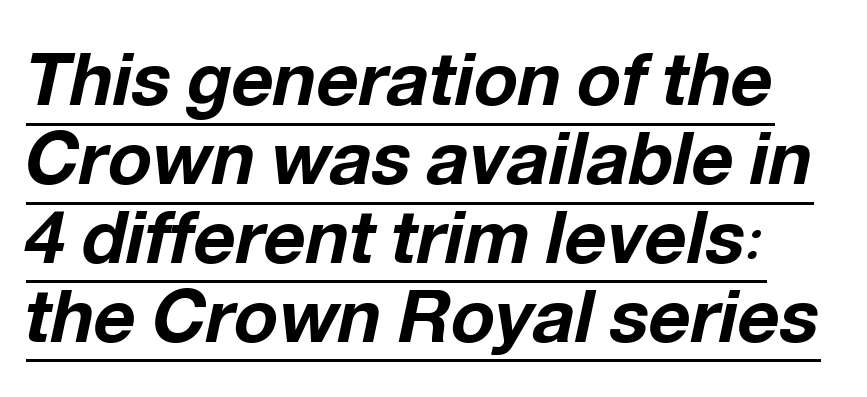
{"italic": "yes", "lean": "right", "slant_degrees": 12, "bold": "yes", "weight": "bold", "width": "normal", "stroke_contrast": "low", "x_height": "medium", "monospaced": "no", "underline": "yes", "line_spacing": "tight", "line_spacing_ratio": 1.08, "letter_spacing": "normal", "letter_spacing_em": 0.0, "glyph_px": 73}
